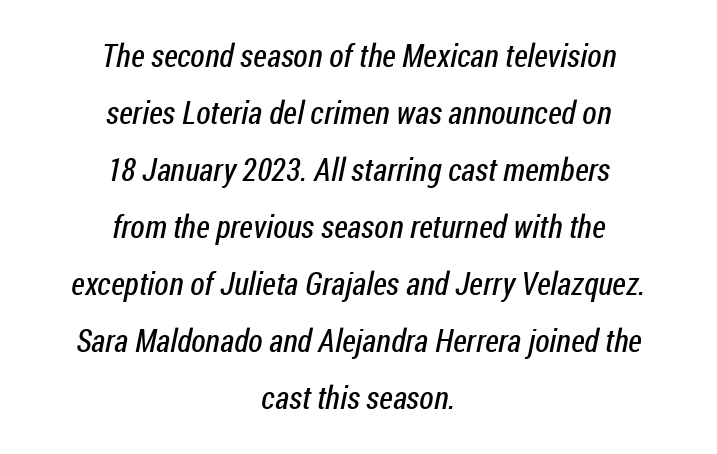
Observe the ordinary spacing: letters are neighbours, not strangers. To sum up the face: it is a sans, with no serifs. Spacing verdict: proportional, widths tailored to each character. Each line is balanced around a shared central axis. Stroke mass is kept to a normal reading level or below.
